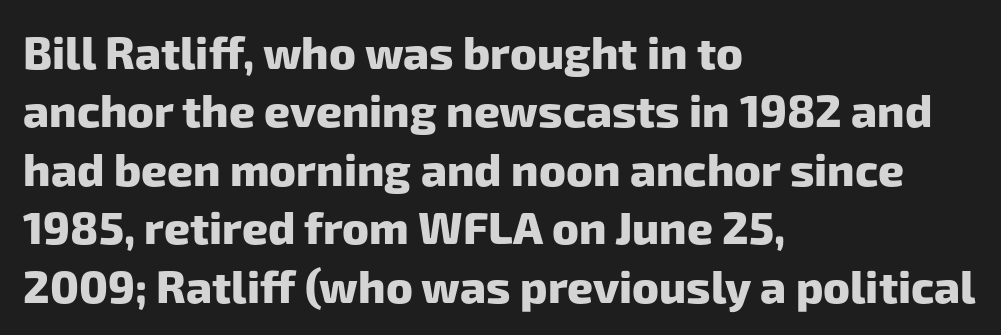
The image shows 45 px heavy sans-serif type; set left-aligned, normal line spacing (1.3x), normal letter spacing, not underlined; low stroke contrast and a medium x-height.
